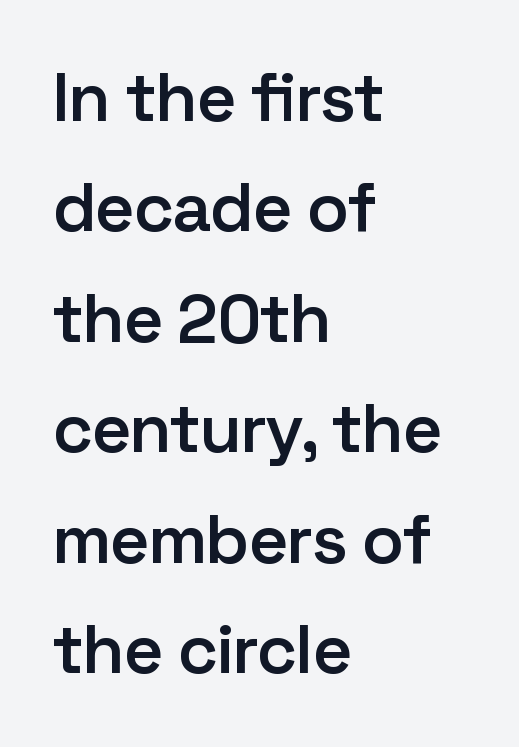
The image shows 69 px semibold sans-serif type, upright; set left-aligned, normal line spacing (1.6x), normal letter spacing, not underlined; low stroke contrast and a medium x-height.
